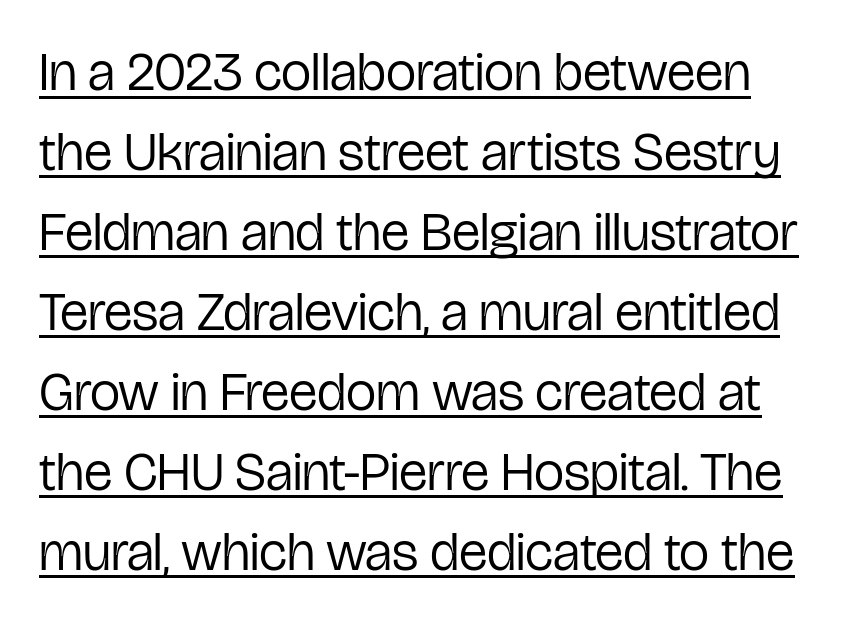
Q: Is the text bold? A: No.
Q: Is the text italic (slanted)? A: No, it is upright.
Q: Is the typeface a serif or a sans-serif typeface? A: Sans-serif.
Q: Is the text underlined? A: Yes.
Q: Is the spacing between letters normal or unusually wide? A: Normal.
Q: Is the spacing between lines tight, normal or loose? A: Normal.
Q: Width (condensed, normal, or wide)? A: Condensed.
Q: Stroke contrast? A: Low.
Q: x-height? A: Medium.
Q: Monospaced? A: No.
